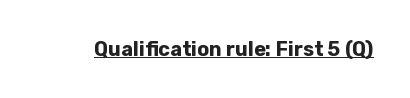
Weight: bold. Is the letter spacing exaggerated? No — it looks like the ordinary default. In designer terms, the underline attribute is active on this setting. A roman cut, with each character standing at attention.
